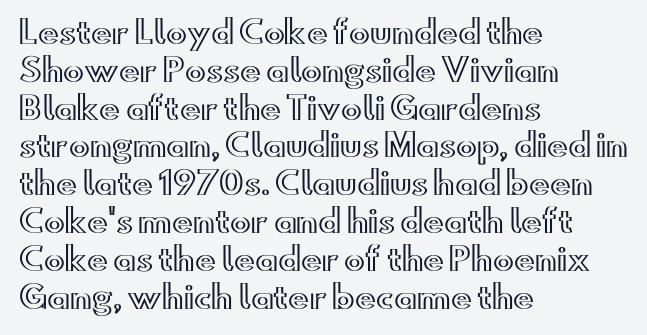
The face used here is proportionally spaced, like ordinary book or web type. How are the letters spaced? Ordinarily, with no added tracking. The axis of the letterforms is exactly vertical. Quick note: underline off. Compared with a centered layout, this one pins lines to the left instead.
